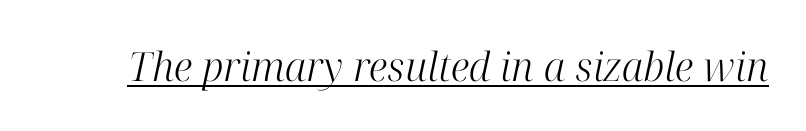
Counters stay open thanks to moderate or lighter strokes. Each letter's strokes conclude with small projecting serifs. Proportional: the letters do not fall into vertical columns. There's an unmistakable incline to the writing here. Quick note: underline on.
